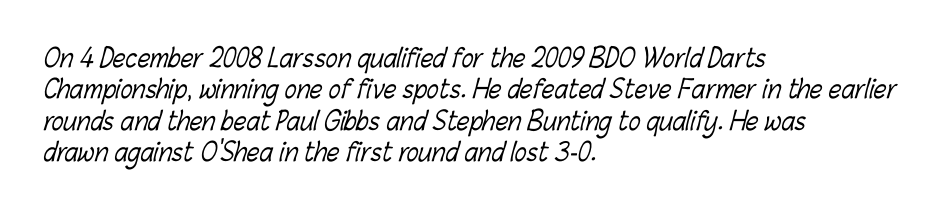
No extra ink here — the face is not bold. Underlining? Definitely not there. Glyph-to-glyph distance matches everyday printed text. The lines in this sample share a left origin and differ only in where they stop.
